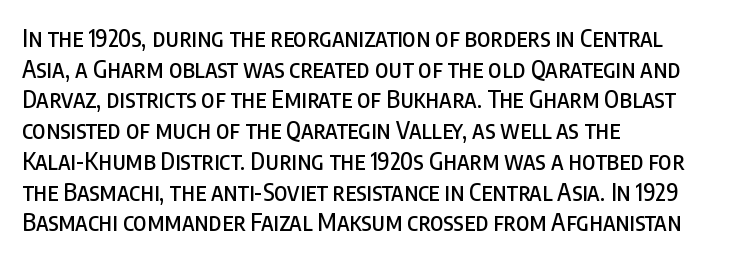
{"italic": "no", "underline": "no", "align": "left", "line_spacing": "normal", "line_spacing_ratio": 1.28, "letter_spacing": "normal", "letter_spacing_em": 0.0, "glyph_px": 24}
